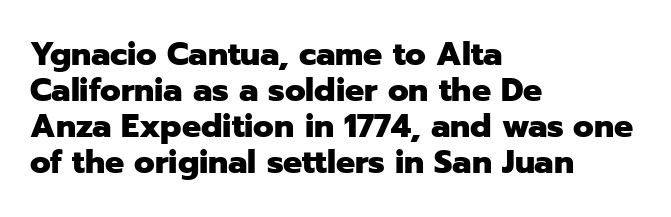
The image shows 32 px heavy sans-serif type, upright; set left-aligned, tight line spacing (1.12x), normal letter spacing, not underlined; low stroke contrast and a medium x-height.
